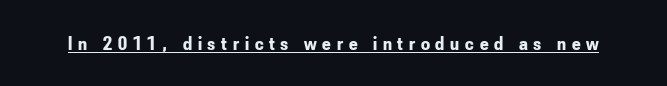
The image shows 20 px bold type, upright; set unusually wide letter spacing (+0.29 em), underlined.
